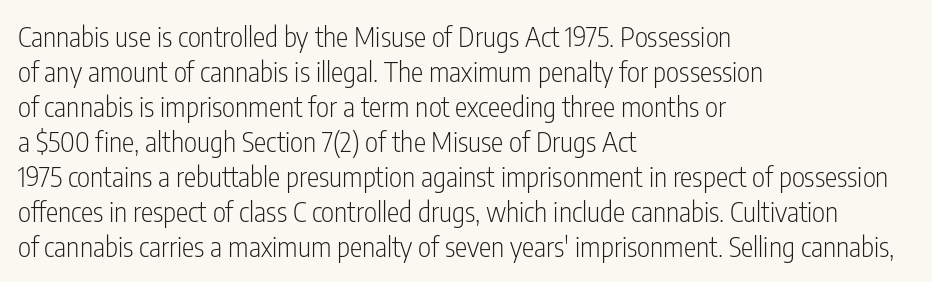
Q: Is the text bold? A: No.
Q: Is the text italic (slanted)? A: No, it is upright.
Q: Is the typeface a serif or a sans-serif typeface? A: Sans-serif.
Q: Is the text underlined? A: No.
Q: How is the paragraph aligned? A: Left-aligned.
Q: Is the spacing between letters normal or unusually wide? A: Normal.
Q: Is the spacing between lines tight, normal or loose? A: Normal.
Q: Width (condensed, normal, or wide)? A: Condensed.
Q: Stroke contrast? A: Low.
Q: x-height? A: Medium.
Q: Monospaced? A: No.
